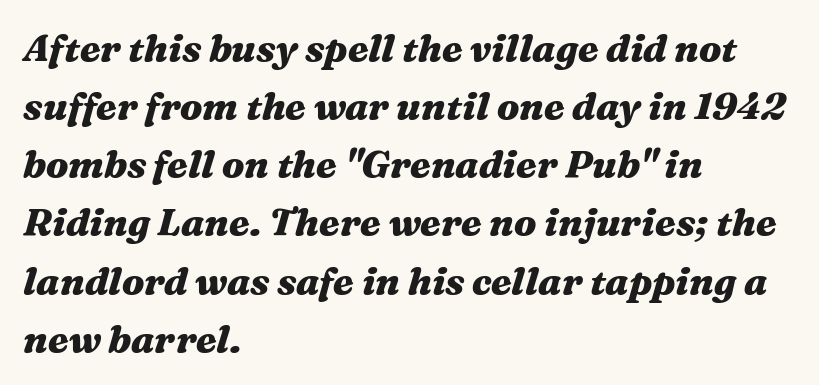
The face used here is proportionally spaced, like ordinary book or web type. Strong, thick strokes mark this as bold type. Underlining? Definitely not there. The letters sit at their default tracking, neither squeezed nor spread. Compared with typical paragraphs, the rows here are spaced about the same.
